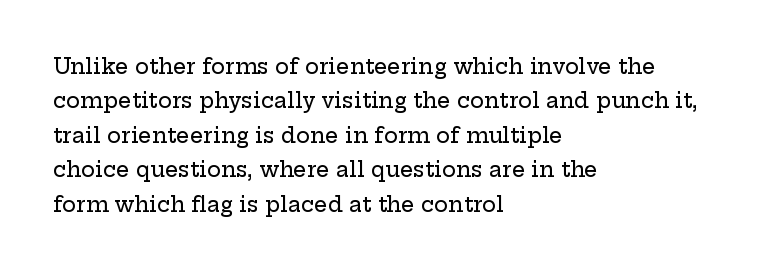
Glance below the letters and you will spot only blank space. A roman cut, with each character standing at attention. The letters sit at their default tracking, neither squeezed nor spread. A normal amount of white space separates one row of letters from the next. The passage is arranged the way most books set body copy — flush left.
